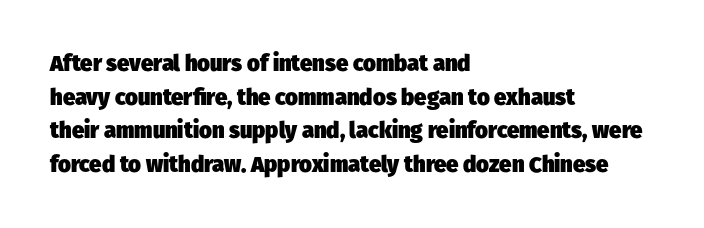
Q: Is the text bold? A: Yes.
Q: Is the text underlined? A: No.
Q: How is the paragraph aligned? A: Left-aligned.
Q: Is the spacing between letters normal or unusually wide? A: Normal.
Q: Is the spacing between lines tight, normal or loose? A: Normal.
